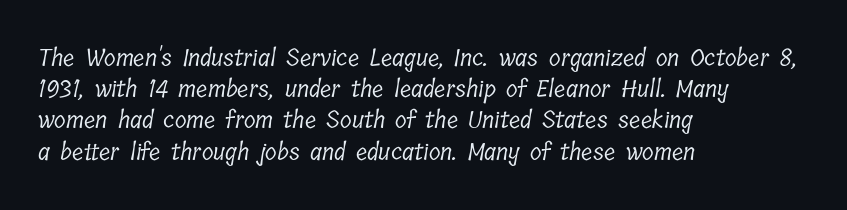
{"bold": "no", "underline": "no", "align": "left", "line_spacing": "normal", "line_spacing_ratio": 1.3, "letter_spacing": "normal", "letter_spacing_em": 0.0, "glyph_px": 24}
